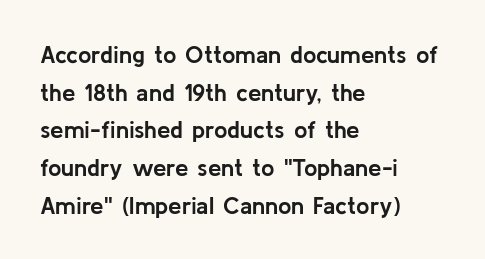
{"italic": "no", "bold": "yes", "underline": "no", "align": "left", "line_spacing": "normal", "line_spacing_ratio": 1.57, "letter_spacing": "normal", "letter_spacing_em": 0.0, "glyph_px": 24}
